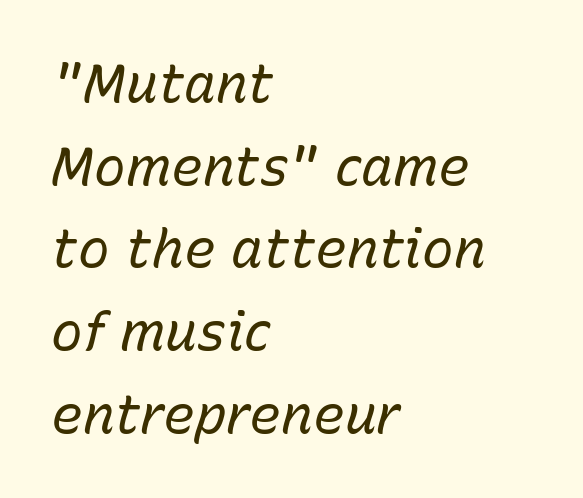
Q: Is the text bold? A: No.
Q: Is the text italic (slanted)? A: Yes, it leans right by about 15 degrees.
Q: Is the text underlined? A: No.
Q: How is the paragraph aligned? A: Left-aligned.
Q: Is the spacing between letters normal or unusually wide? A: Normal.
Q: Is the spacing between lines tight, normal or loose? A: Normal.
Q: Width (condensed, normal, or wide)? A: Normal.
Q: Stroke contrast? A: Low.
Q: x-height? A: Medium.
Q: Monospaced? A: No.
